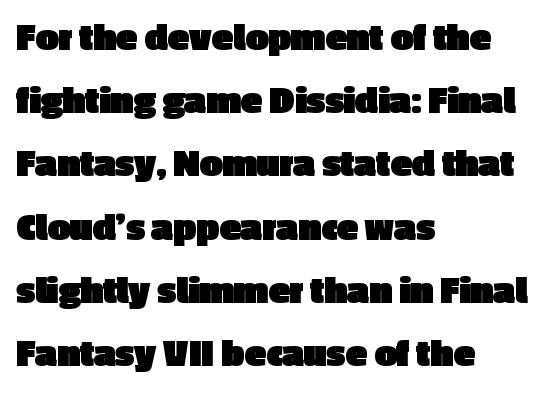
Q: Is the text bold? A: Yes.
Q: Is the text italic (slanted)? A: No, it is upright.
Q: Is the typeface a serif or a sans-serif typeface? A: Sans-serif.
Q: Is the text underlined? A: No.
Q: How is the paragraph aligned? A: Left-aligned.
Q: Is the spacing between letters normal or unusually wide? A: Normal.
Q: Is the spacing between lines tight, normal or loose? A: Normal.
Q: Width (condensed, normal, or wide)? A: Normal.
Q: x-height? A: Medium.
Q: Monospaced? A: No.
